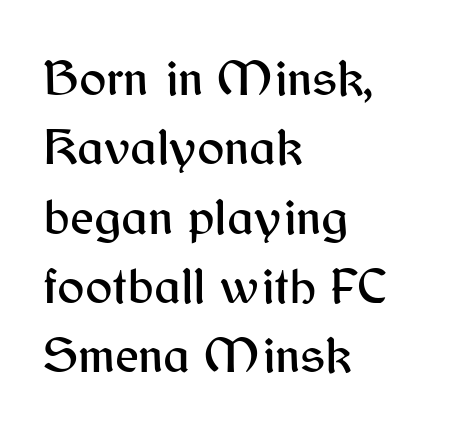
{"serif": "no", "italic": "no", "width": "normal", "stroke_contrast": "medium", "x_height": "medium", "monospaced": "no", "underline": "no", "align": "left", "line_spacing": "normal", "line_spacing_ratio": 1.36, "letter_spacing": "normal", "letter_spacing_em": 0.0, "glyph_px": 51}
